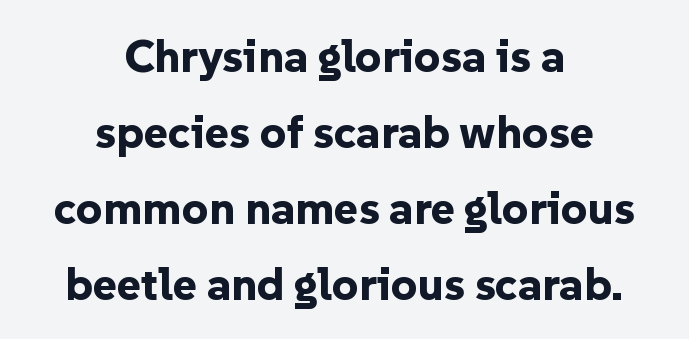
Q: Is the text bold? A: Yes.
Q: Is the text italic (slanted)? A: No, it is upright.
Q: Is the typeface a serif or a sans-serif typeface? A: Sans-serif.
Q: Is the text underlined? A: No.
Q: How is the paragraph aligned? A: Centered.
Q: Is the spacing between letters normal or unusually wide? A: Normal.
Q: Is the spacing between lines tight, normal or loose? A: Normal.
Q: Width (condensed, normal, or wide)? A: Normal.
Q: Stroke contrast? A: Low.
Q: x-height? A: Medium.
Q: Monospaced? A: No.
